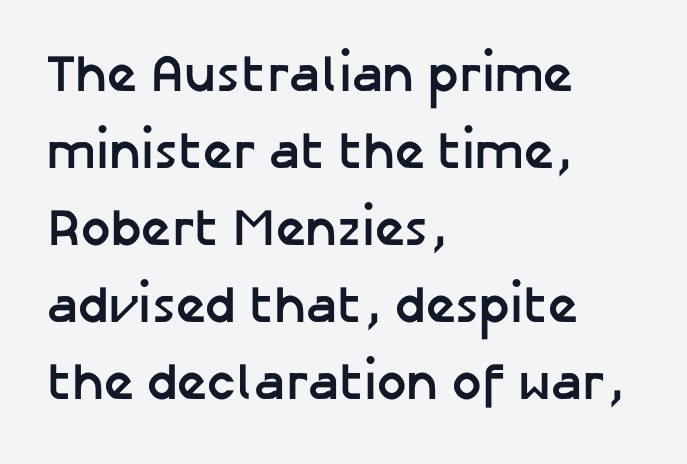
Q: Is the text bold? A: Yes.
Q: Is the text italic (slanted)? A: No, it is upright.
Q: Is the typeface a serif or a sans-serif typeface? A: Sans-serif.
Q: Is the text underlined? A: No.
Q: How is the paragraph aligned? A: Left-aligned.
Q: Is the spacing between letters normal or unusually wide? A: Normal.
Q: Is the spacing between lines tight, normal or loose? A: Normal.
Q: Width (condensed, normal, or wide)? A: Normal.
Q: Stroke contrast? A: Low.
Q: x-height? A: Medium.
Q: Monospaced? A: No.
